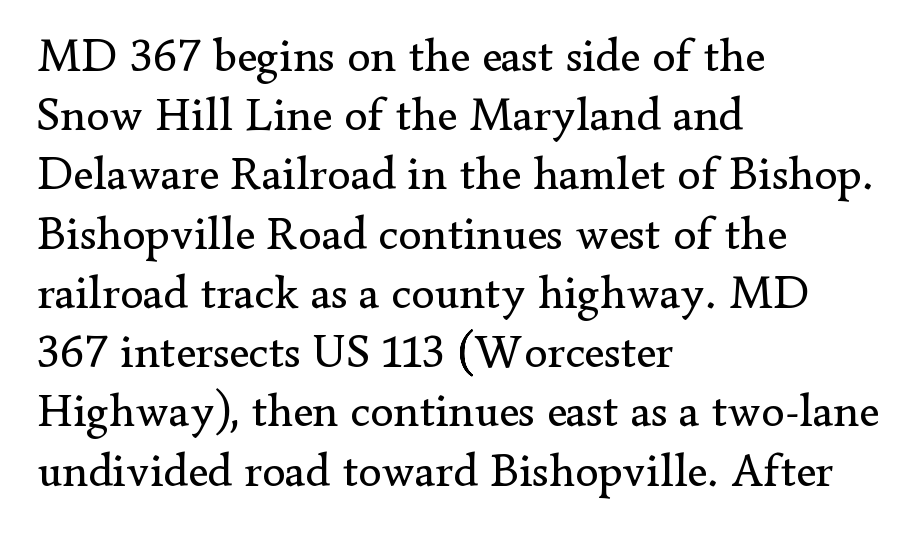
Q: Is the text bold? A: No.
Q: Is the text italic (slanted)? A: No, it is upright.
Q: Is the typeface a serif or a sans-serif typeface? A: Serif.
Q: Is the text underlined? A: No.
Q: How is the paragraph aligned? A: Left-aligned.
Q: Is the spacing between letters normal or unusually wide? A: Normal.
Q: Is the spacing between lines tight, normal or loose? A: Normal.
Q: Width (condensed, normal, or wide)? A: Normal.
Q: Stroke contrast? A: Low.
Q: x-height? A: Small.
Q: Monospaced? A: No.
